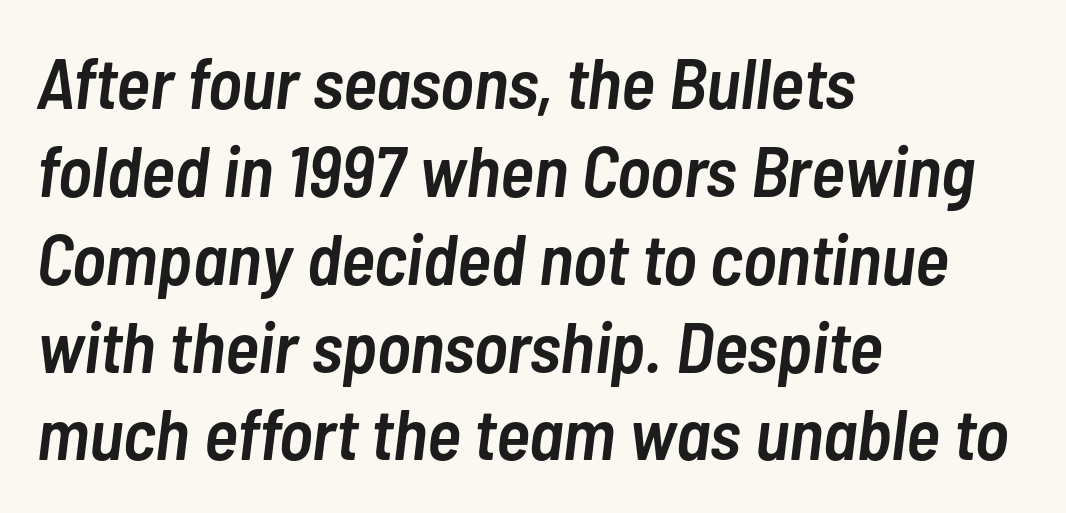
Looking at the ascenders, they clearly lean. Each letter keeps its own natural width here, so spacing adapts to shape. Moderately thickened strokes mark this as semibold type. Caption: standard tracking, unaltered. The setting favours the left margin, as ordinary paragraphs usually do.
